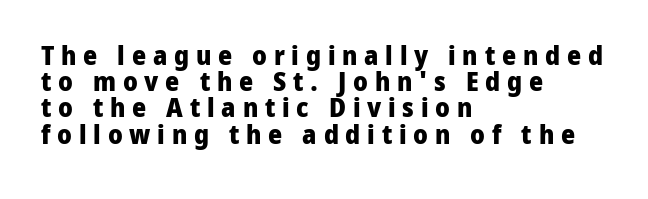
The image shows 27 px bold type, upright; set left-aligned, tight line spacing (0.97x), unusually wide letter spacing (+0.25 em), not underlined.
